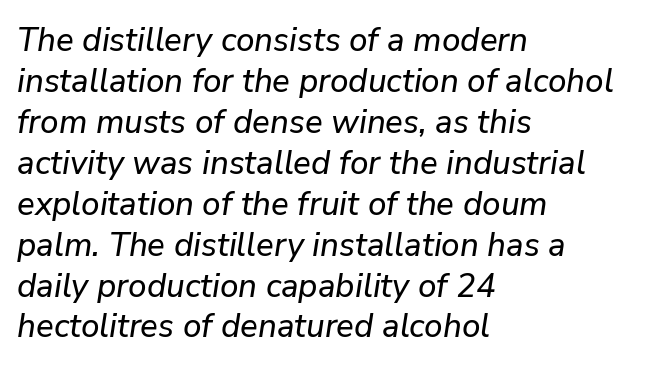
The image shows 33 px text type, italic (leaning right); set left-aligned, line spacing 1.24x, normal letter spacing, not underlined; low stroke contrast and a medium x-height.
